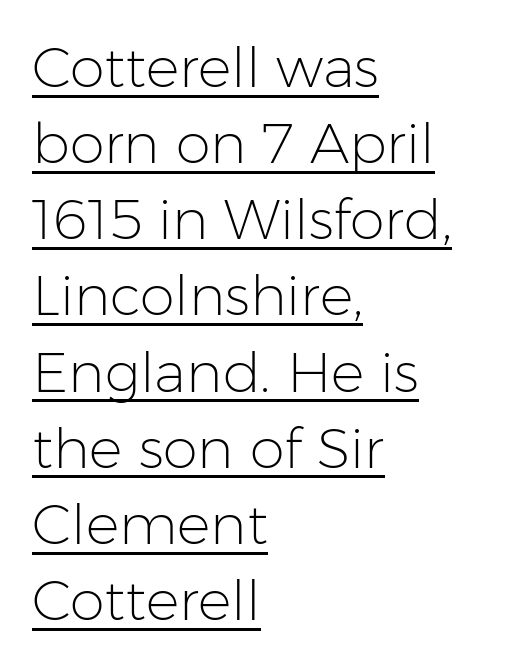
The image shows 56 px light sans-serif type, upright; set left-aligned, normal line spacing (1.36x), normal letter spacing, underlined; low stroke contrast and a medium x-height.
